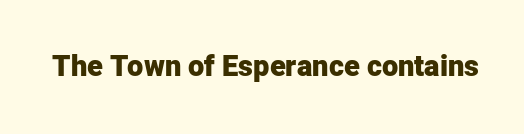
The letters stand upright; this is a roman face. The foot of each line stays bare and open. Tracking here is standard; glyphs follow each other at the usual distance. You can tell from the bare stems that sans-serif type was used. The characters look thick and weighty, a clear bold. Proportional: the letters do not fall into vertical columns.
